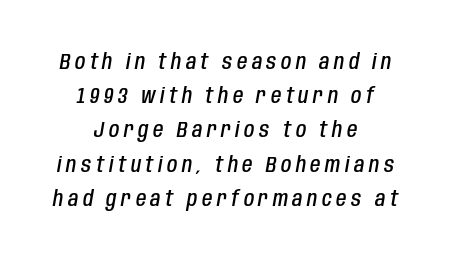
The image shows 21 px text type, italic (leaning right); set centered, normal line spacing (1.63x), unusually wide letter spacing (+0.22 em), not underlined.
